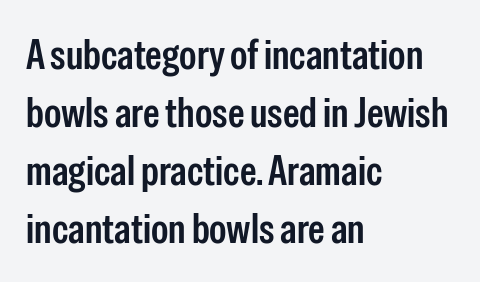
Interline gaps are of average width in this sample. Observe the absence of serifs on each vertical stroke in this sample. Quick note: underline off. In terms of letterspacing, this is plain default setting. Left-aligned paragraph, ragged on the right. Notice how the stems are strictly vertical — no italics here.
